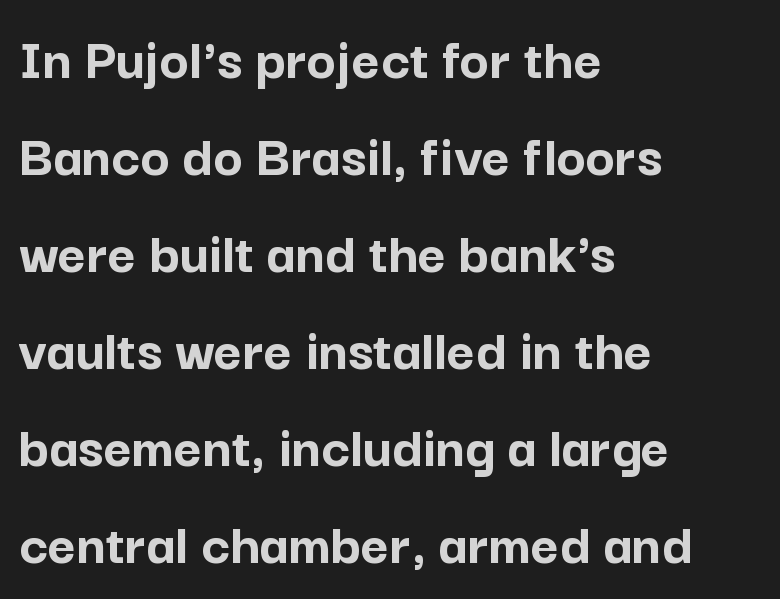
Q: Is the text bold? A: Yes.
Q: Is the text italic (slanted)? A: No, it is upright.
Q: Is the typeface a serif or a sans-serif typeface? A: Sans-serif.
Q: Is the text underlined? A: No.
Q: How is the paragraph aligned? A: Left-aligned.
Q: Is the spacing between letters normal or unusually wide? A: Normal.
Q: Is the spacing between lines tight, normal or loose? A: Normal.
Q: Width (condensed, normal, or wide)? A: Normal.
Q: Stroke contrast? A: Low.
Q: x-height? A: Medium.
Q: Monospaced? A: No.
